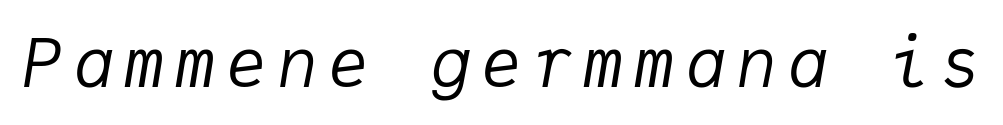
{"italic": "yes", "lean": "right", "slant_degrees": 9, "bold": "no", "weight": "regular", "width": "normal", "stroke_contrast": "low", "x_height": "medium", "monospaced": "yes", "underline": "no", "glyph_px": 68}
